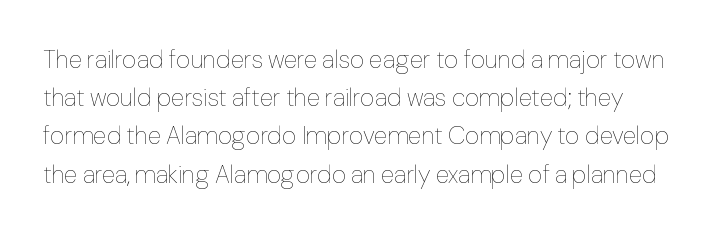
{"italic": "no", "bold": "no", "underline": "no", "line_spacing": "normal", "line_spacing_ratio": 1.53, "letter_spacing": "normal", "letter_spacing_em": 0.0, "glyph_px": 25}
